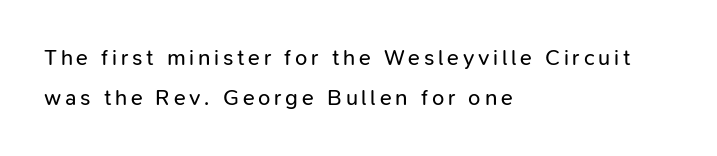
{"italic": "no", "bold": "no", "underline": "no", "align": "left", "line_spacing_ratio": 1.83, "glyph_px": 22}
